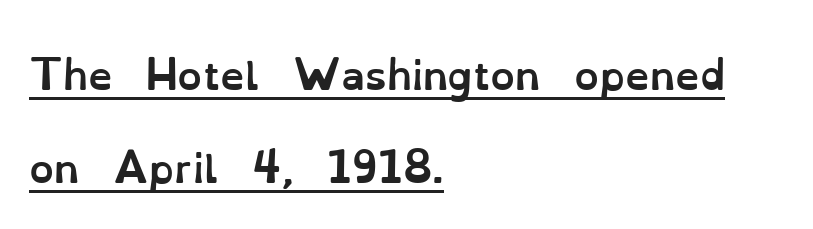
The image shows 39 px semibold type, upright; set left-aligned, loose line spacing (2.38x), normal letter spacing, underlined; low stroke contrast and a small x-height.
